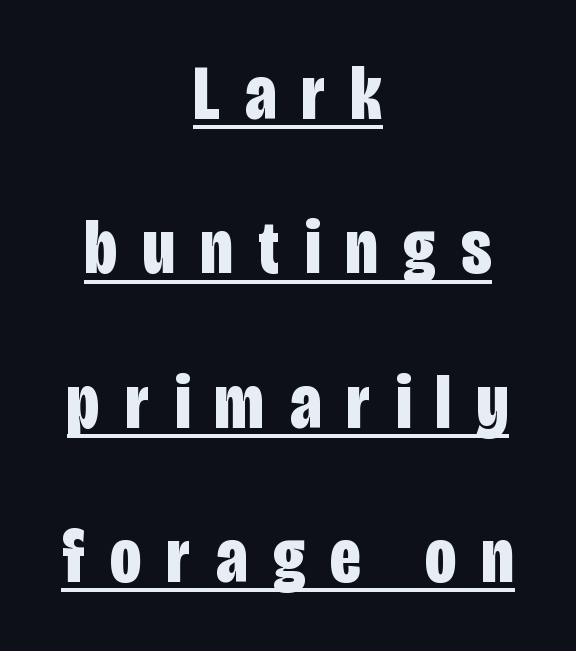
A typesetter would call this leading open, well beyond the default. Between one letter and the next there's a generous, obvious gap. Type style note: lacks serifs. The passage shown is typed in a proportional face where columns would drift.
